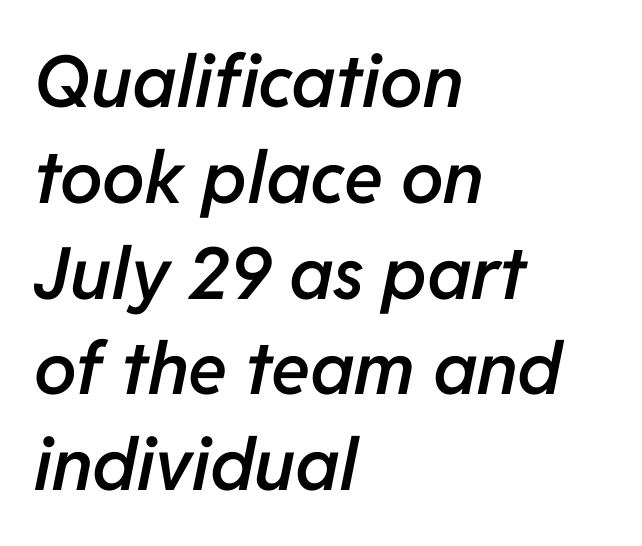
Q: Is the text bold? A: Semi-bold.
Q: Is the text italic (slanted)? A: Yes, it leans right by about 11 degrees.
Q: Is the text underlined? A: No.
Q: How is the paragraph aligned? A: Left-aligned.
Q: Is the spacing between letters normal or unusually wide? A: Normal.
Q: Is the spacing between lines tight, normal or loose? A: Normal.
Q: Width (condensed, normal, or wide)? A: Normal.
Q: Stroke contrast? A: Low.
Q: x-height? A: Medium.
Q: Monospaced? A: No.
